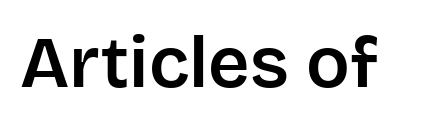
Q: Is the text italic (slanted)? A: No, it is upright.
Q: Is the typeface a serif or a sans-serif typeface? A: Sans-serif.
Q: Is the text underlined? A: No.
Q: Is the spacing between letters normal or unusually wide? A: Normal.
Q: Width (condensed, normal, or wide)? A: Normal.
Q: Stroke contrast? A: Low.
Q: x-height? A: Large.
Q: Monospaced? A: No.
